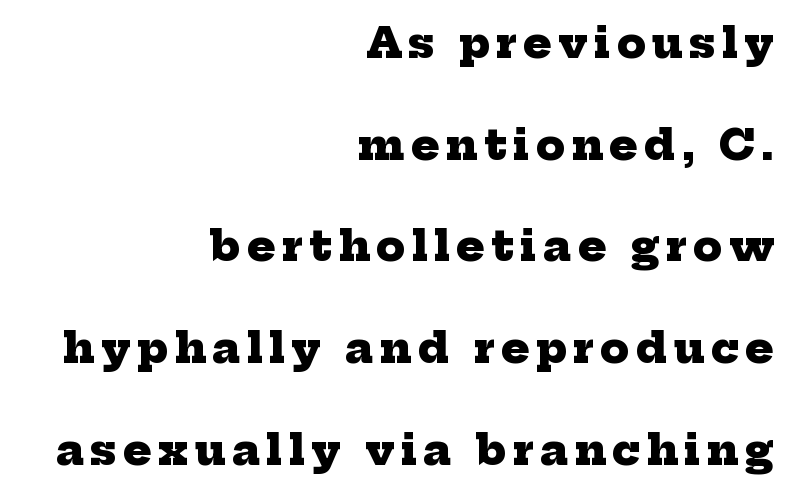
Spacing verdict: proportional, widths tailored to each character. The typesetting leans heavy: a genuine bold. Serif or sans? Serif — the stroke terminals have little feet. The glyphs are unaccompanied by any horizontal stroke below them.
